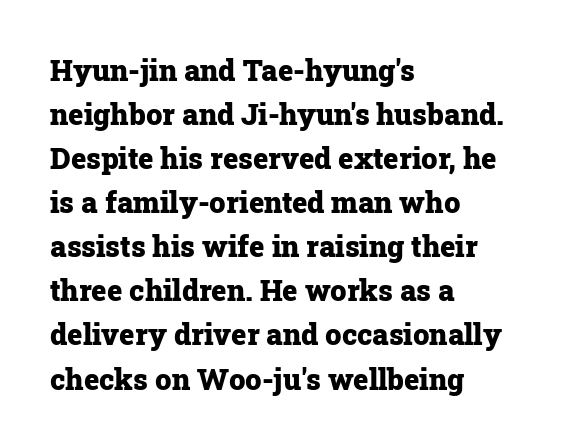
Q: Is the text bold? A: Yes.
Q: Is the text italic (slanted)? A: No, it is upright.
Q: Is the typeface a serif or a sans-serif typeface? A: Serif.
Q: Is the text underlined? A: No.
Q: How is the paragraph aligned? A: Left-aligned.
Q: Is the spacing between letters normal or unusually wide? A: Normal.
Q: Is the spacing between lines tight, normal or loose? A: Normal.
Q: Width (condensed, normal, or wide)? A: Normal.
Q: Stroke contrast? A: Low.
Q: x-height? A: Medium.
Q: Monospaced? A: No.
